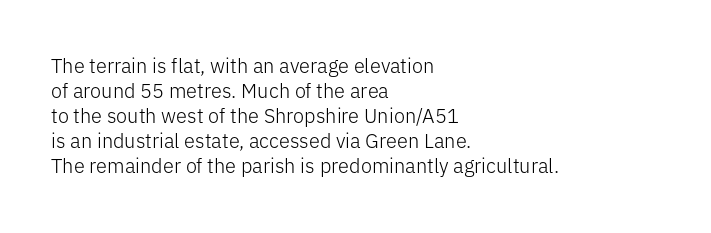
Underline: absent. These glyphs show unthickened strokes, regular width or finer. The leading is moderate, giving the passage an even texture. Upright lettering throughout.
